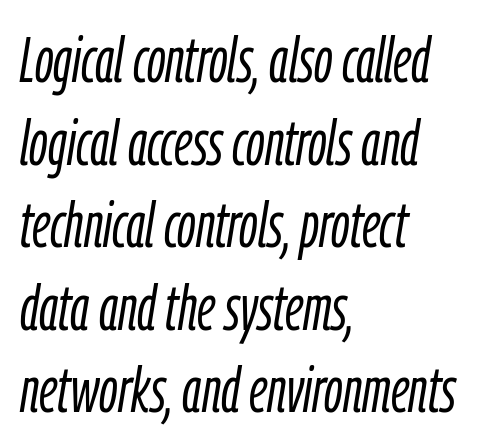
Q: Is the text bold? A: No.
Q: Is the text italic (slanted)? A: Yes, it leans right by about 9 degrees.
Q: Is the text underlined? A: No.
Q: How is the paragraph aligned? A: Left-aligned.
Q: Is the spacing between letters normal or unusually wide? A: Normal.
Q: Is the spacing between lines tight, normal or loose? A: Normal.
Q: Width (condensed, normal, or wide)? A: Condensed.
Q: Stroke contrast? A: Low.
Q: x-height? A: Medium.
Q: Monospaced? A: No.
